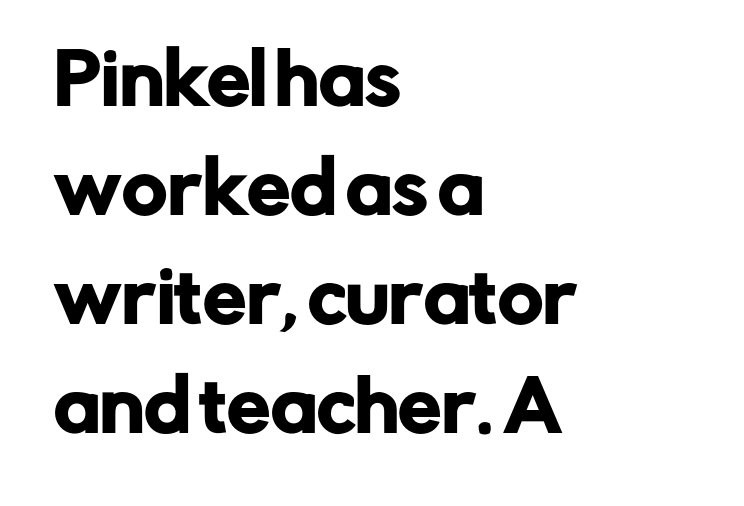
The image shows 69 px sans-serif type, upright; set left-aligned, normal line spacing (1.58x), normal letter spacing, not underlined; low stroke contrast and a medium x-height.
